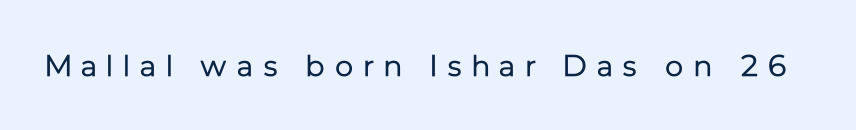
The image shows 30 px regular-weight sans-serif type, upright; set unusually wide letter spacing (+0.34 em), not underlined; low stroke contrast and a medium x-height.
